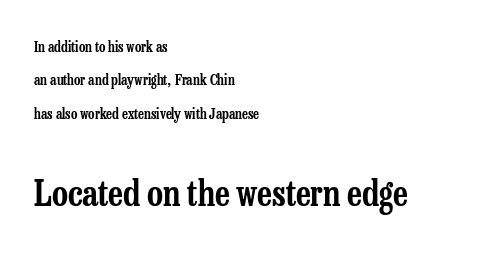
{"serif": "yes", "italic": "no", "width": "condensed", "stroke_contrast": "low", "x_height": "medium", "monospaced": "no", "underline": "no", "align": "left", "line_spacing": "loose", "line_spacing_ratio": 2.38, "letter_spacing": "normal", "letter_spacing_em": 0.0, "larger_block": "second", "size_ratio": 2.5, "glyph_px": 35}
